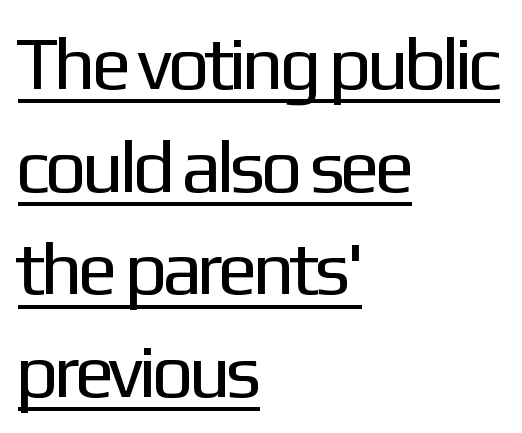
Q: Is the text bold? A: No.
Q: Is the text italic (slanted)? A: No, it is upright.
Q: Is the typeface a serif or a sans-serif typeface? A: Sans-serif.
Q: Is the text underlined? A: Yes.
Q: How is the paragraph aligned? A: Left-aligned.
Q: Is the spacing between letters normal or unusually wide? A: Normal.
Q: Is the spacing between lines tight, normal or loose? A: Normal.
Q: Width (condensed, normal, or wide)? A: Normal.
Q: Stroke contrast? A: Low.
Q: x-height? A: Medium.
Q: Monospaced? A: No.
